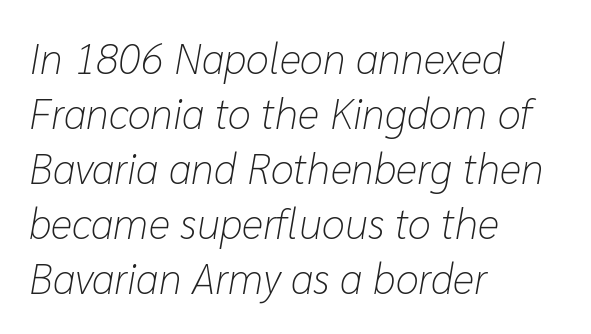
The image shows 42 px light type, italic (leaning right); set left-aligned, normal line spacing (1.31x), normal letter spacing, not underlined; low stroke contrast and a medium x-height.
